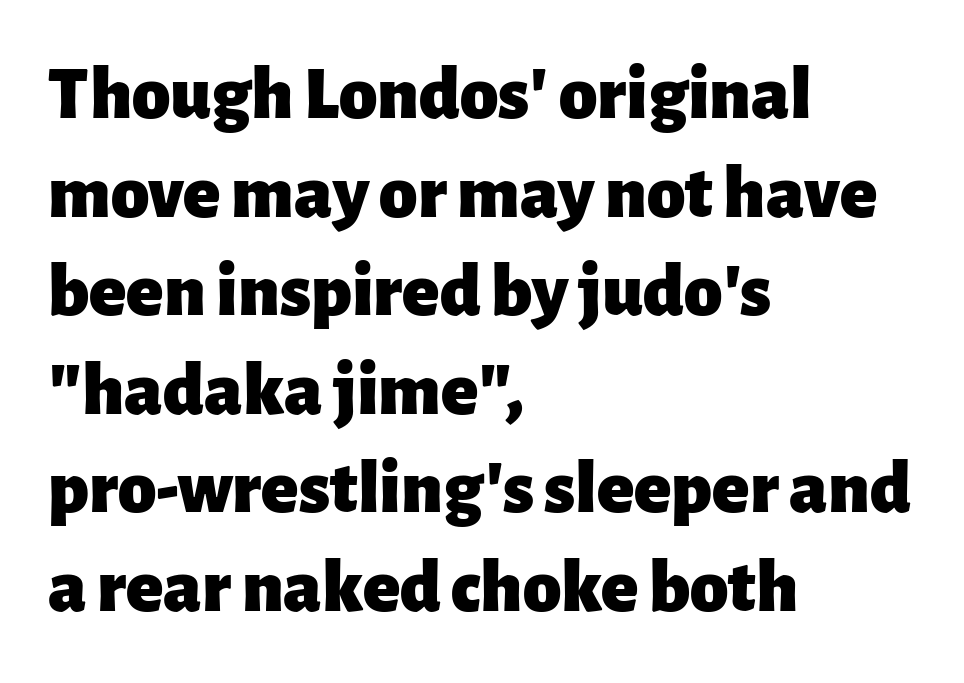
The image shows 77 px heavy sans-serif type, upright; set left-aligned, normal line spacing (1.28x), normal letter spacing, not underlined; low stroke contrast and a medium x-height.
